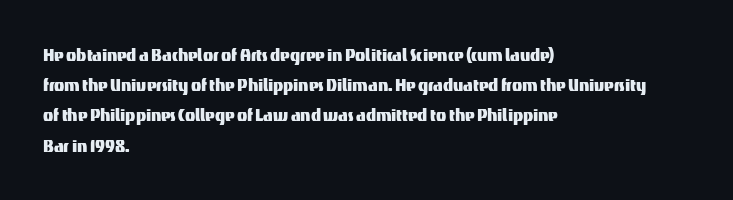
Q: Is the text italic (slanted)? A: No, it is upright.
Q: Is the text underlined? A: No.
Q: How is the paragraph aligned? A: Left-aligned.
Q: Is the spacing between letters normal or unusually wide? A: Normal.
Q: Is the spacing between lines tight, normal or loose? A: Normal.
